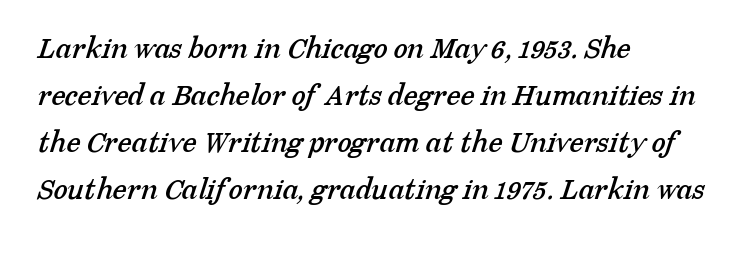
Teacher's note: observe the even left margin — that is flush-left alignment. You could not count columns in this text — the font is proportionally spaced. Are there feet on the stems? There are — it's a serif. Honestly, there is no underline to notice here at all. If you measured baseline to baseline, you'd find a middling distance.
